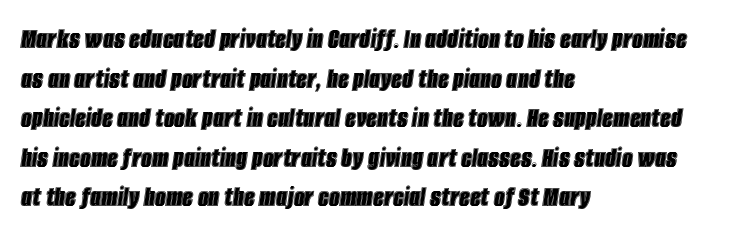
Reading down the column, the eye jumps a familiar distance to each next line. A bare baseline throughout the passage. Emphasis-style slanted type is in use. Is this a fixed-width face? No — the glyphs have proportional, varying widths. Letter spacing: default.
